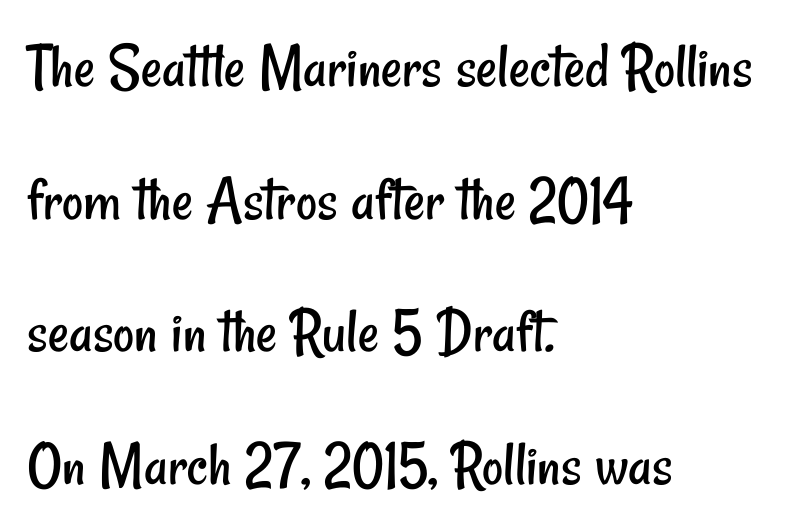
The image shows 65 px regular-weight, condensed sans-serif type; set left-aligned, loose line spacing (2.04x), normal letter spacing, not underlined; low stroke contrast and a small x-height.
